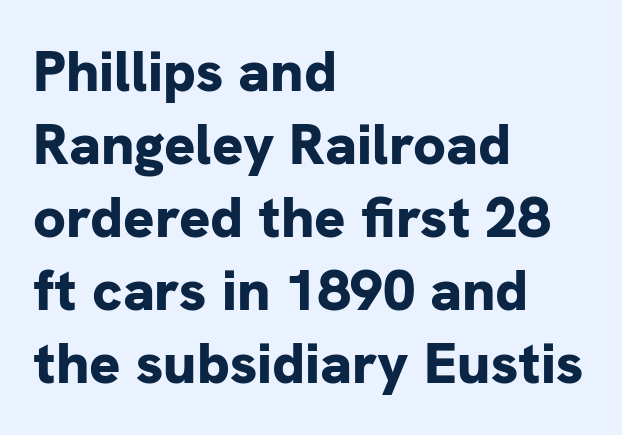
{"serif": "no", "italic": "no", "bold": "yes", "weight": "bold", "width": "normal", "stroke_contrast": "low", "x_height": "medium", "monospaced": "no", "underline": "no", "align": "left", "line_spacing": "normal", "line_spacing_ratio": 1.26, "letter_spacing": "normal", "letter_spacing_em": 0.0, "glyph_px": 58}
